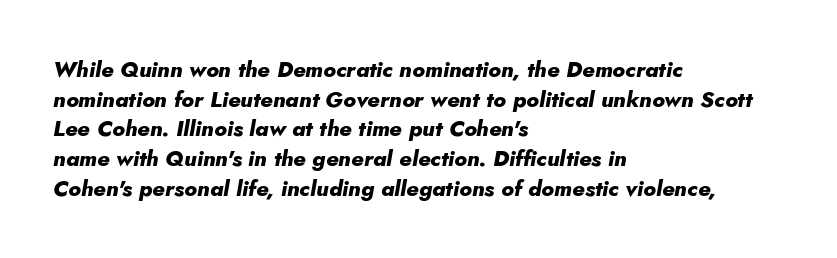
Every character sits at an angle, as italics do. Compared with typical paragraphs, the rows here are spaced about the same. Line starts are locked; line ends wander. Standard letterfit; no display-style spreading of the glyphs.
